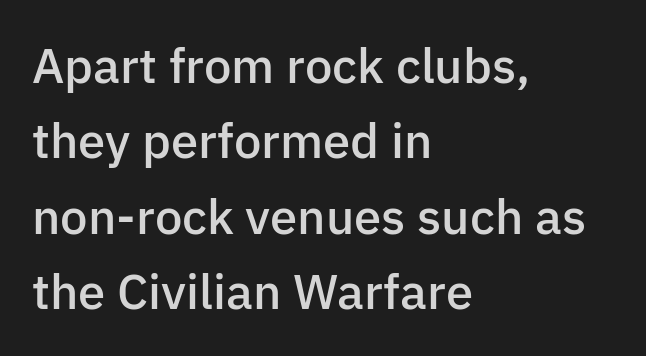
{"serif": "no", "italic": "no", "bold": "semi", "weight": "semibold", "width": "normal", "stroke_contrast": "low", "x_height": "medium", "monospaced": "no", "underline": "no", "align": "left", "line_spacing": "normal", "line_spacing_ratio": 1.54, "letter_spacing": "normal", "letter_spacing_em": 0.0, "glyph_px": 49}
